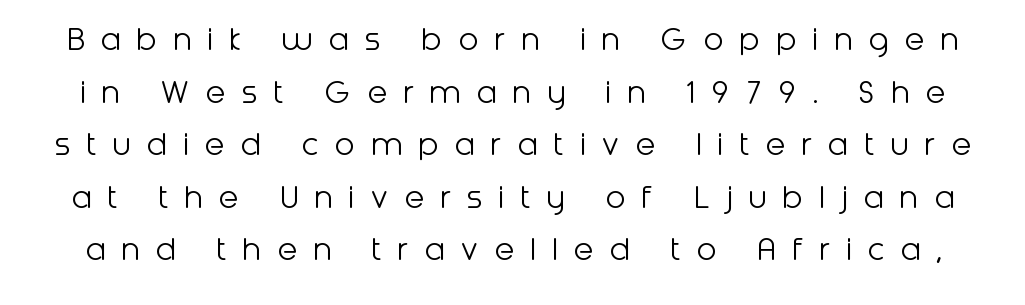
Q: Is the text bold? A: No.
Q: Is the text italic (slanted)? A: No, it is upright.
Q: Is the typeface a serif or a sans-serif typeface? A: Sans-serif.
Q: Is the text underlined? A: No.
Q: Is the spacing between letters normal or unusually wide? A: Unusually wide.
Q: Is the spacing between lines tight, normal or loose? A: Normal.
Q: Width (condensed, normal, or wide)? A: Normal.
Q: Stroke contrast? A: Low.
Q: x-height? A: Medium.
Q: Monospaced? A: No.
